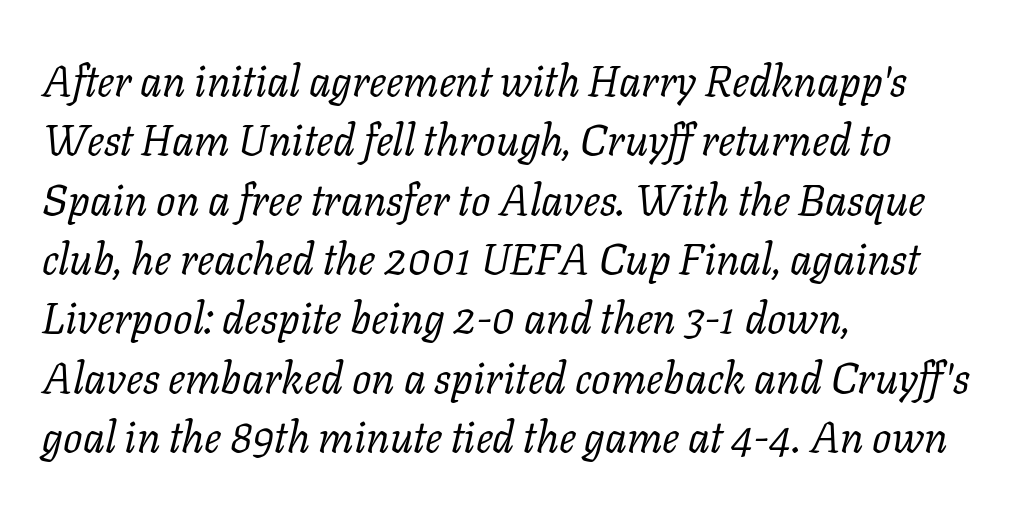
{"serif": "yes", "italic": "yes", "lean": "right", "slant_degrees": 11, "bold": "no", "weight": "regular", "width": "normal", "stroke_contrast": "low", "x_height": "medium", "monospaced": "no", "underline": "no", "align": "left", "line_spacing": "normal", "line_spacing_ratio": 1.38, "letter_spacing": "normal", "letter_spacing_em": 0.0, "glyph_px": 43}
